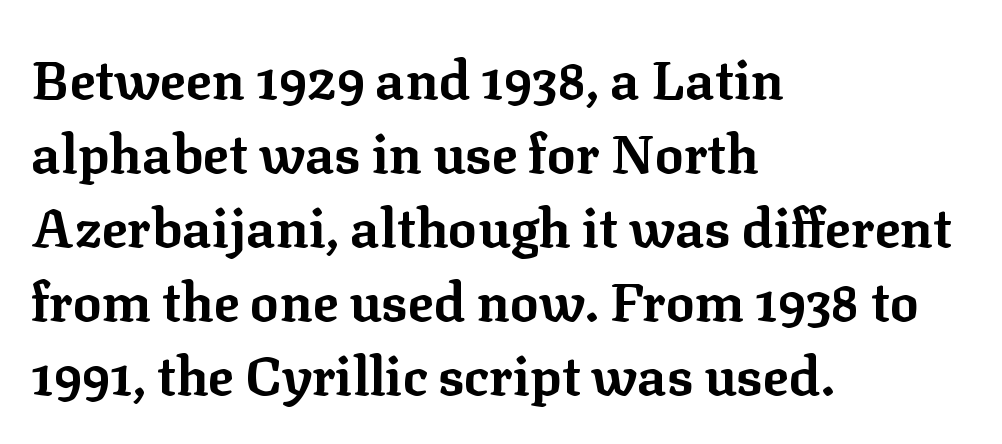
The passage shown is typed in a proportional face where columns would drift. The paragraph shown leans on its left margin. The face used here is rendered with its standard letterfit. Vertical spacing — default. These lines were composed using upright roman letters. Descenders hang freely into open space.
